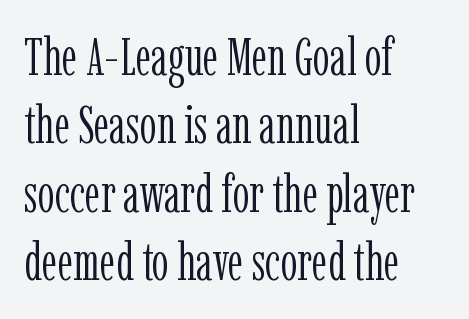
Where is the straight margin? On the left. Note: serifs present on the glyphs. The letterforms sit at book weight or below. Is there much room between lines? A standard amount, neither cramped nor airy. Rule under the text: the space is simply empty.
